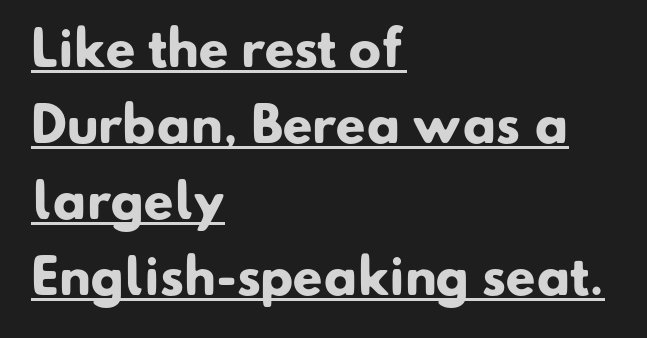
Q: Is the text bold? A: Yes.
Q: Is the typeface a serif or a sans-serif typeface? A: Sans-serif.
Q: Is the text underlined? A: Yes.
Q: How is the paragraph aligned? A: Left-aligned.
Q: Is the spacing between letters normal or unusually wide? A: Normal.
Q: Is the spacing between lines tight, normal or loose? A: Normal.
Q: Width (condensed, normal, or wide)? A: Normal.
Q: Stroke contrast? A: Low.
Q: x-height? A: Small.
Q: Monospaced? A: No.
